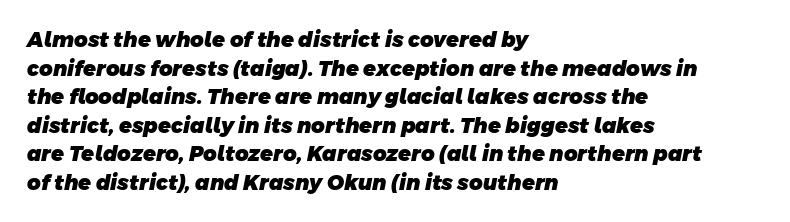
Q: Is the text bold? A: Yes.
Q: Is the text underlined? A: No.
Q: How is the paragraph aligned? A: Left-aligned.
Q: Is the spacing between letters normal or unusually wide? A: Normal.
Q: Is the spacing between lines tight, normal or loose? A: Normal.
